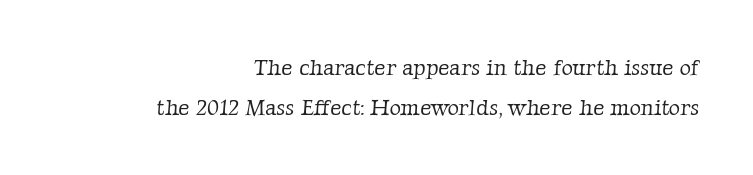
The image shows 22 px text type; set right-aligned, line spacing 1.8x, normal letter spacing, not underlined.
